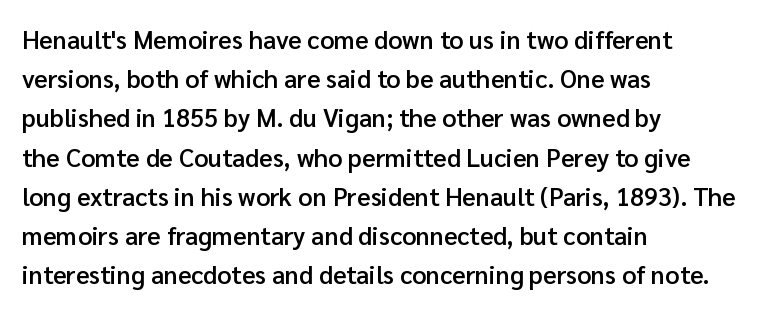
The image shows 25 px text type, upright; set left-aligned, normal line spacing (1.57x), normal letter spacing, not underlined.
